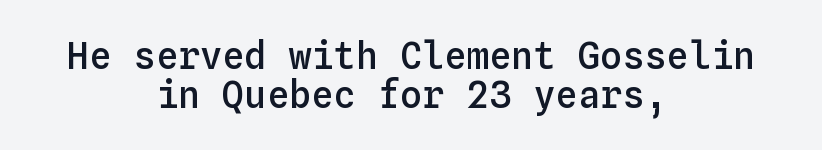
Q: Is the text bold? A: Semi-bold.
Q: Is the text italic (slanted)? A: No, it is upright.
Q: Is the text underlined? A: No.
Q: How is the paragraph aligned? A: Centered.
Q: Is the spacing between letters normal or unusually wide? A: Normal.
Q: Is the spacing between lines tight, normal or loose? A: Tight.
Q: Width (condensed, normal, or wide)? A: Normal.
Q: Stroke contrast? A: Low.
Q: x-height? A: Medium.
Q: Monospaced? A: Yes.
